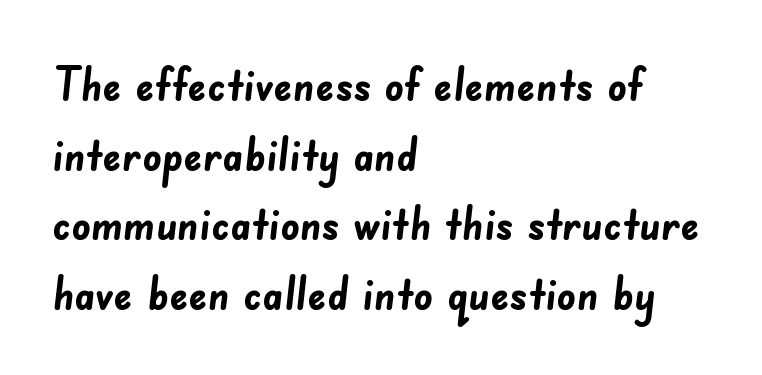
{"serif": "no", "bold": "yes", "weight": "semibold", "width": "normal", "stroke_contrast": "low", "x_height": "small", "monospaced": "no", "underline": "no", "align": "left", "line_spacing": "normal", "line_spacing_ratio": 1.48, "letter_spacing": "normal", "letter_spacing_em": 0.0, "glyph_px": 47}
